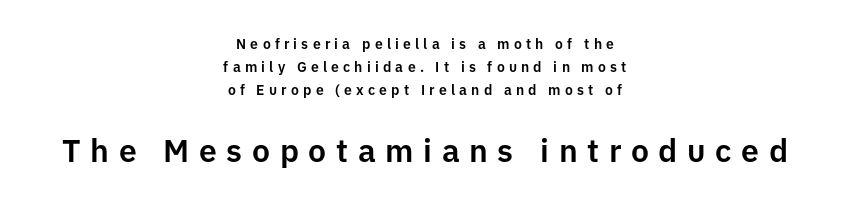
The image shows 32 px sans-serif type, upright; set centered, normal line spacing (1.66x), unusually wide letter spacing (+0.3 em), not underlined; the second (bottom) block is 2.29x larger; low stroke contrast and a medium x-height.
